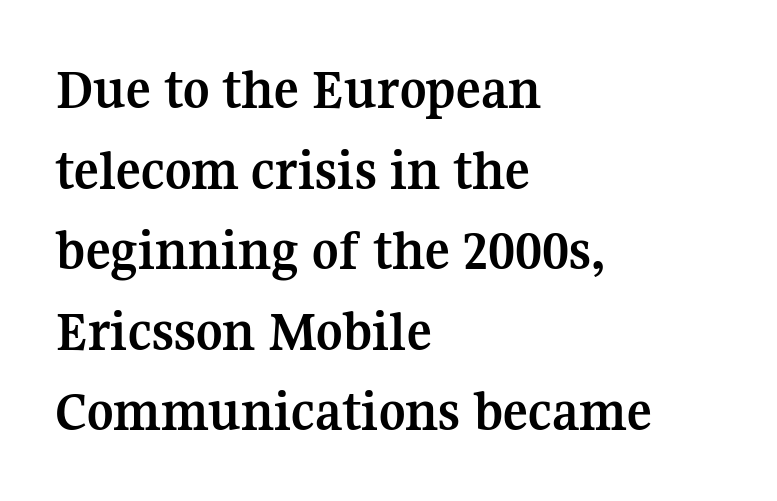
Nobody touched the tracking dial on this one. A typesetter would call this proportional, since set widths differ per character. Does the copy run flush right? No — it runs flush left. Typographically, this falls in the serif category. The rows are spaced the way most documents space them.
